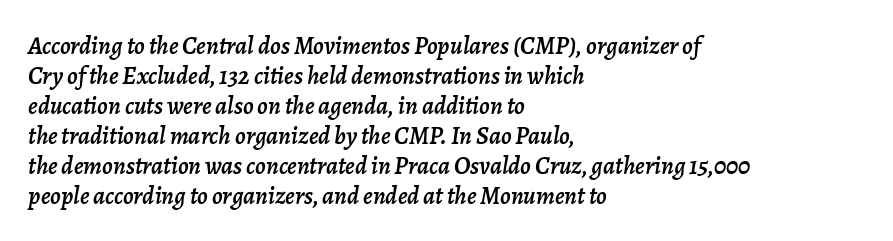
Teacher's note: observe the even left margin — that is flush-left alignment. The face used here is rendered with its standard letterfit. The typography opts for an oblique posture over an upright one. Any mark beneath the type? The region is blank.
